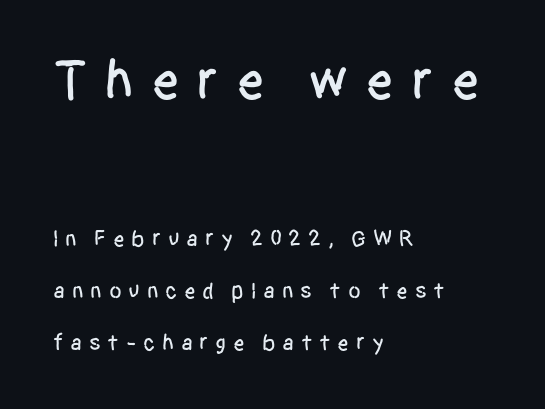
The text was rendered using a sans face with plain stroke endings. Ascenders rise straight up at ninety degrees. Character widths vary here, with narrow letters taking less room than wide ones. Where is the straight margin? On the left. The tracking reads as deliberately expanded to a designer's eye. Here the first block reads like a headline and the second like body copy.
